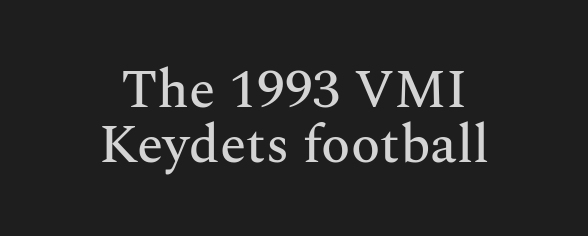
The image shows 54 px serif type, upright; set centered, tight line spacing (1.01x), normal letter spacing, not underlined; medium stroke contrast and a medium x-height.
